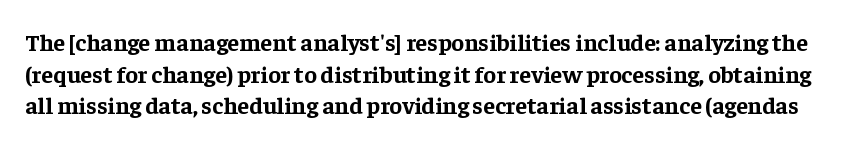
The face used here is rendered with its standard letterfit. Summary of vertical rhythm: regular, with standard interline spacing. Chunky letters — that's bold for sure. The specimen reads as upright at a glance. A bare baseline throughout the passage.
